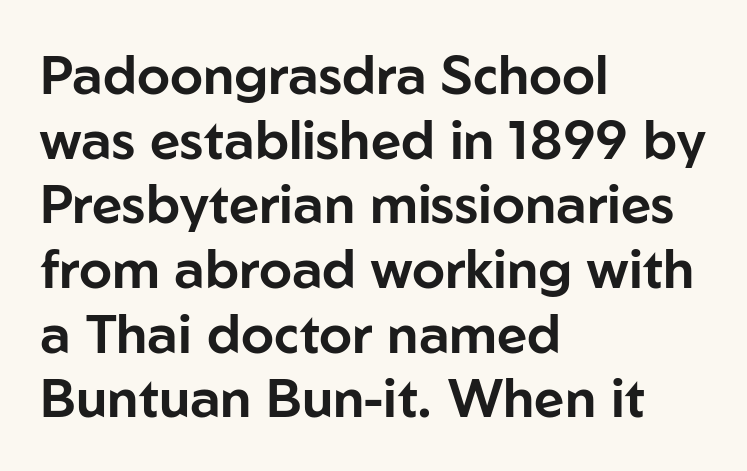
{"serif": "no", "italic": "no", "width": "normal", "stroke_contrast": "low", "x_height": "medium", "monospaced": "no", "underline": "no", "align": "left", "line_spacing_ratio": 1.22, "letter_spacing": "normal", "letter_spacing_em": 0.0, "glyph_px": 53}
